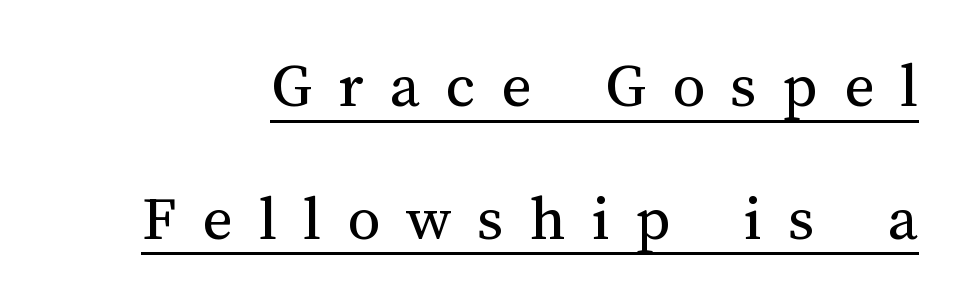
In designer terms, the underline attribute is active on this setting. Think of a printed novel: that variable character pitch is what you see here. The block of text is sparse from top to bottom, with ample space between rows. A light-to-regular cut is what we see here.
